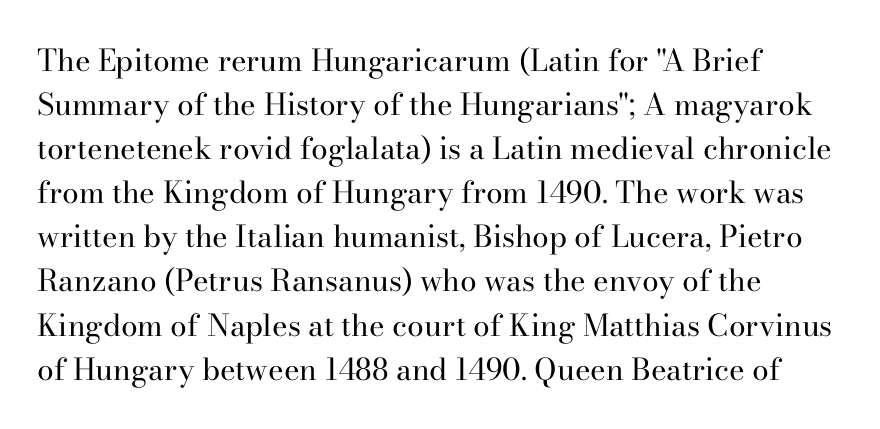
The image shows 30 px regular-weight serif type, upright; set left-aligned, normal line spacing (1.47x), normal letter spacing, not underlined; high stroke contrast and a small x-height.
